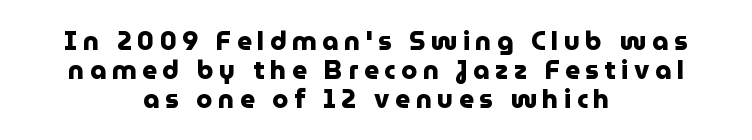
Q: Is the text bold? A: Yes.
Q: Is the text italic (slanted)? A: No, it is upright.
Q: Is the text underlined? A: No.
Q: How is the paragraph aligned? A: Centered.
Q: Is the spacing between letters normal or unusually wide? A: Unusually wide.
Q: Is the spacing between lines tight, normal or loose? A: Tight.
